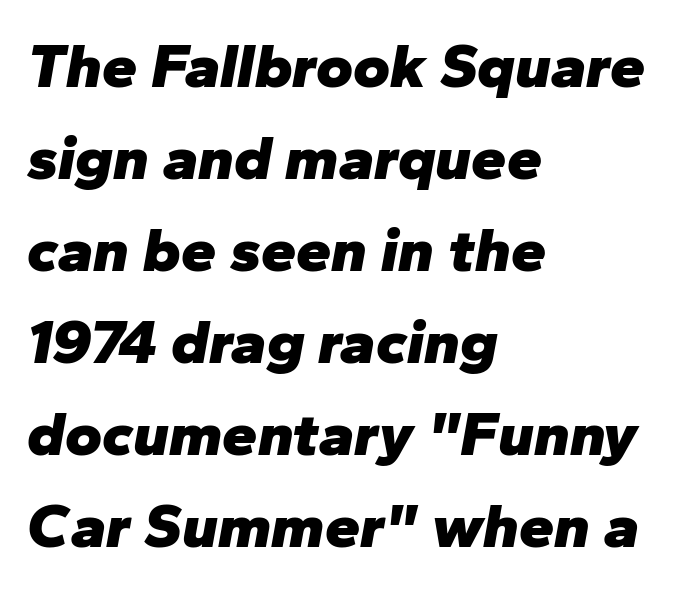
The image shows 63 px heavy type, italic (leaning right); set left-aligned, normal line spacing (1.46x), normal letter spacing, not underlined; low stroke contrast and a medium x-height.
